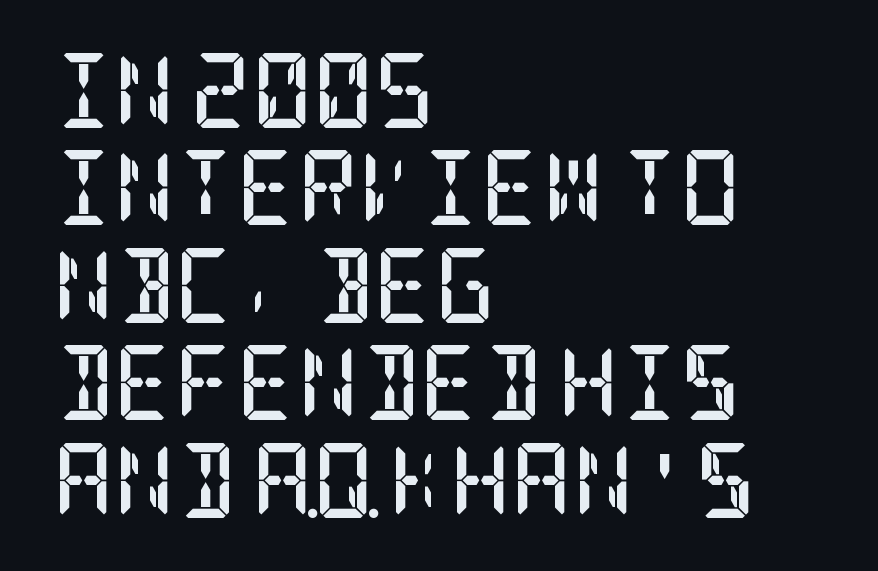
The passage shown is emphatically bold. The face used here is rendered with its standard letterfit. Font category for this specimen: serif. Caption: multi-line text, flush left, ragged right. The specimen reads as upright at a glance.
